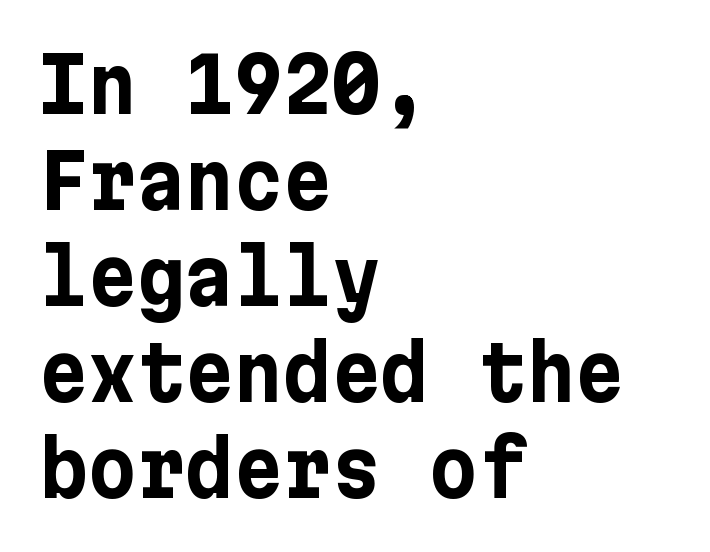
The lettering stays uniformly vertical, giving the passage a roman look. Weight: bold. Honestly, there is no underline to notice here at all. Does the leading feel generous? No, just average.
